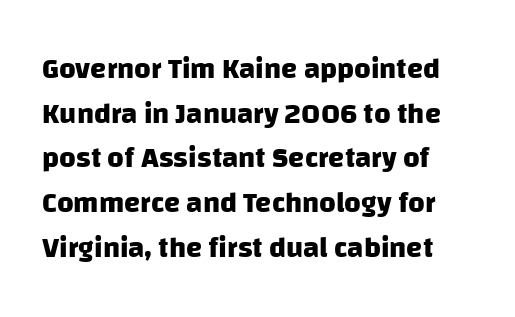
{"serif": "no", "bold": "yes", "weight": "heavy", "width": "normal", "stroke_contrast": "low", "x_height": "large", "monospaced": "no", "underline": "no", "align": "left", "line_spacing": "normal", "line_spacing_ratio": 1.54, "letter_spacing": "normal", "letter_spacing_em": 0.0, "glyph_px": 29}
